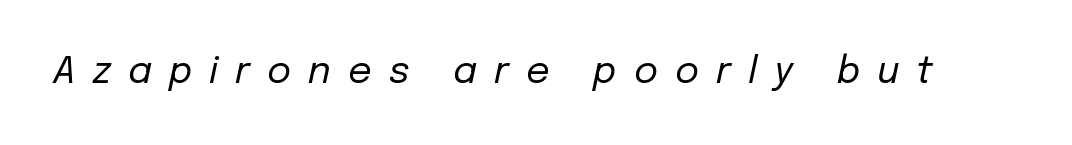
The image shows 37 px regular-weight type, italic (leaning right); set unusually wide letter spacing (+0.46 em), not underlined; low stroke contrast and a medium x-height.
